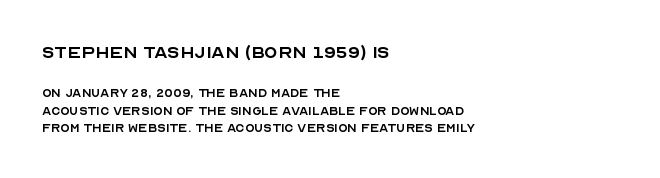
{"italic": "no", "bold": "no", "underline": "no", "align": "left", "line_spacing_ratio": 1.19, "letter_spacing": "normal", "letter_spacing_em": 0.0, "larger_block": "first", "size_ratio": 1.47, "glyph_px": 22}
